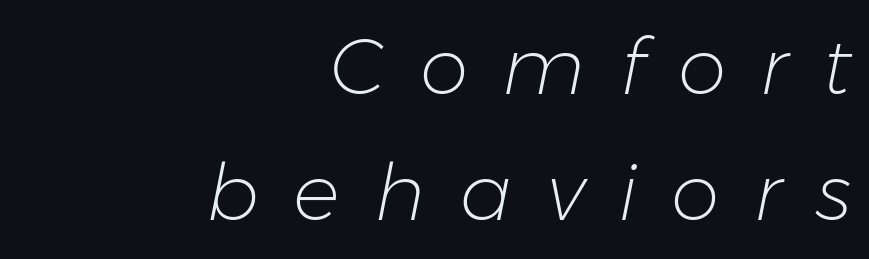
The image shows 78 px light type, italic (leaning right); set right-aligned, normal line spacing (1.62x), unusually wide letter spacing (+0.44 em), not underlined; low stroke contrast and a medium x-height.
